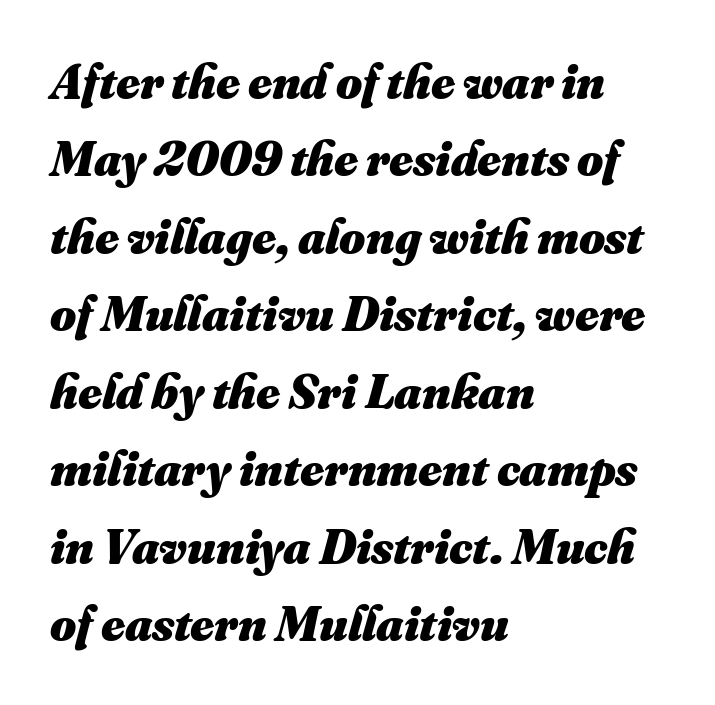
Q: Is the text bold? A: Yes.
Q: Is the text underlined? A: No.
Q: How is the paragraph aligned? A: Left-aligned.
Q: Is the spacing between letters normal or unusually wide? A: Normal.
Q: Is the spacing between lines tight, normal or loose? A: Normal.
Q: Width (condensed, normal, or wide)? A: Normal.
Q: Stroke contrast? A: Medium.
Q: x-height? A: Small.
Q: Monospaced? A: No.
